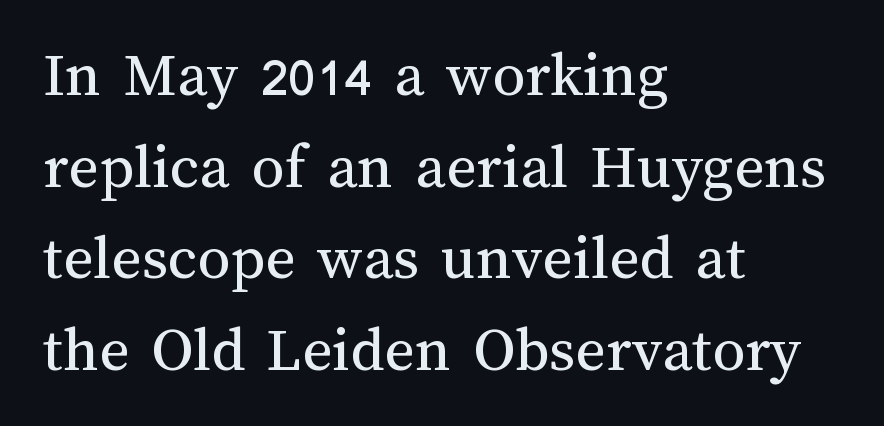
Letters rest on an invisible, unmarked baseline. The face used here is proportionally spaced, like ordinary book or web type. Quick note: not italic, upright. A normal amount of white space separates one row of letters from the next. Weight: in the light-to-regular range.
